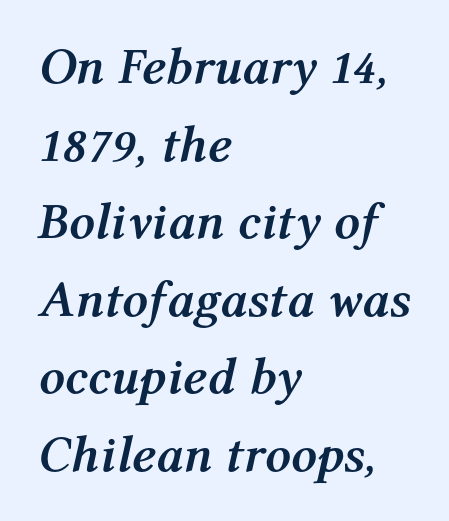
The image shows 51 px semibold type, italic (leaning right); set left-aligned, normal line spacing (1.52x), normal letter spacing, not underlined; medium stroke contrast and a medium x-height.
